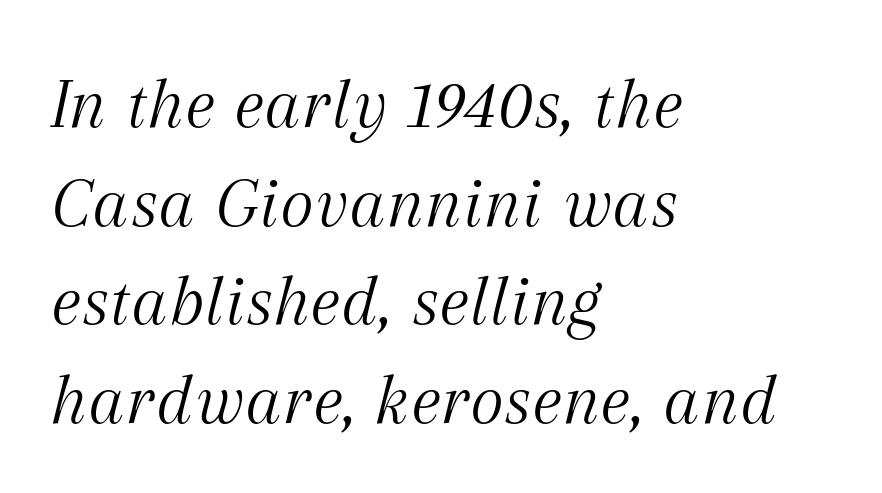
The image shows 73 px light serif type, italic (leaning right); set left-aligned, normal line spacing (1.35x), normal letter spacing, not underlined; medium stroke contrast and a medium x-height.
